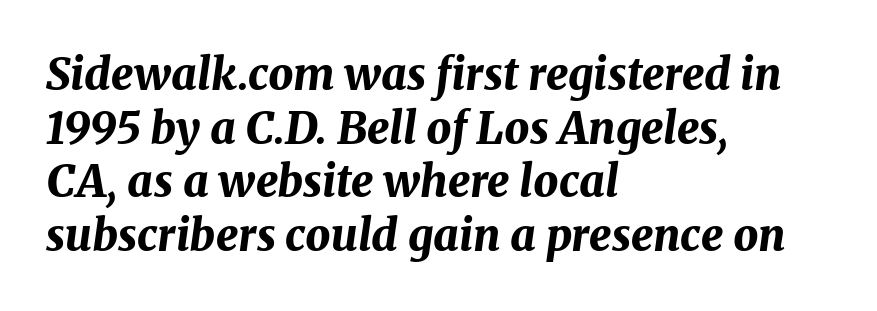
This sample is left-justified, so line endings fall wherever the words run out. Short note: letters normally spaced. Any mark beneath the type? The region is blank. The whole block is typeset with a tilt.
